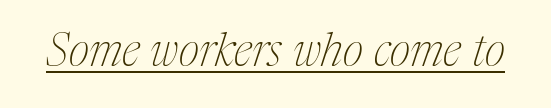
Honestly, the underline is the first thing you notice here. No heavy texture on the line: the type isn't bold. Yep, that's italic — everything's leaning. The rendering shows small feet on the letterforms — a serif design.
